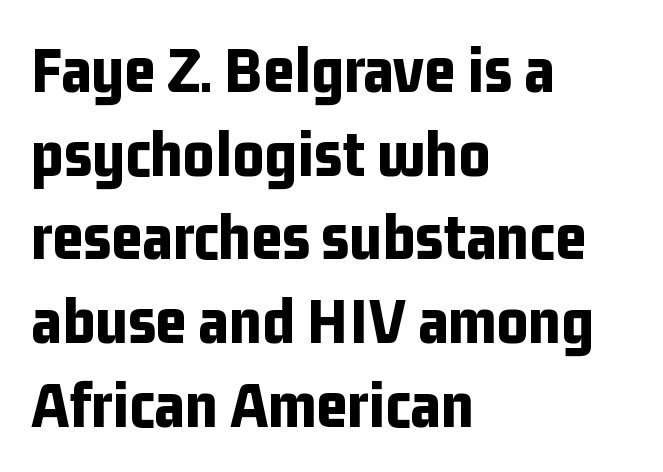
A typesetter would mark this as roman, not italic. You'd pick this weight for a headline — it's a proper bold. Unlike a traditional serif, this face leaves its strokes unadorned. Lines of text with bare space underneath.
